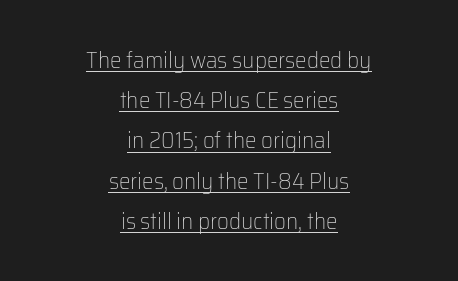
In terms of posture, this sample is upright. Each word holds together tightly as a unit, with standard inter-letter gaps. Glance below the letters and you will spot a drawn line. This is not heavy type; no bold has been used. Leftover space on each line is divided equally before and after the words.
